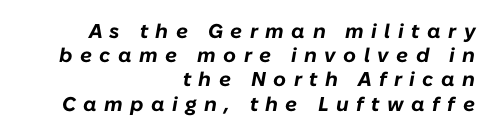
Line endings align vertically; line beginnings do not. Emphasis by weight is at full strength: bold. Beneath every word, the page is bare. These lines have a slow, spaced-out rhythm from letter to letter.
